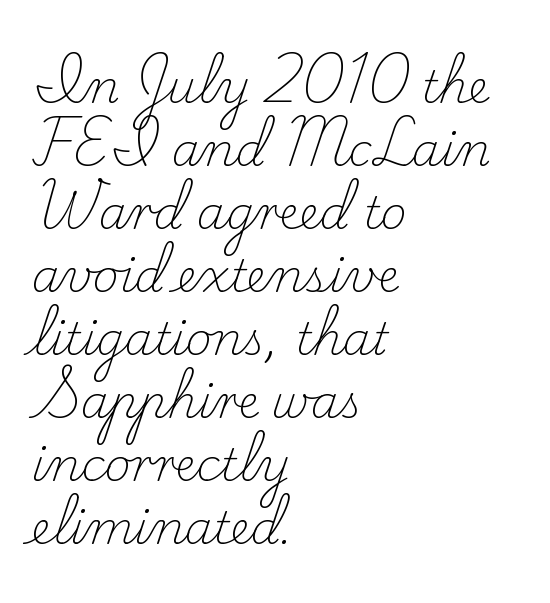
The typesetter chose a ragged-right arrangement here. Evenly set lines give the paragraph a standard silhouette. Looks like regular typesetting: each glyph gets only the width it needs. Any mark beneath the type? The region is blank. Yep, those are serifs on the letters.
